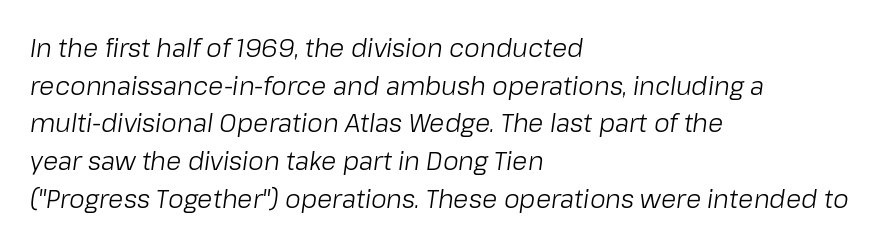
{"italic": "yes", "lean": "right", "slant_degrees": 8, "bold": "no", "underline": "no", "align": "left", "line_spacing": "normal", "line_spacing_ratio": 1.51, "letter_spacing": "normal", "letter_spacing_em": 0.0, "glyph_px": 25}
